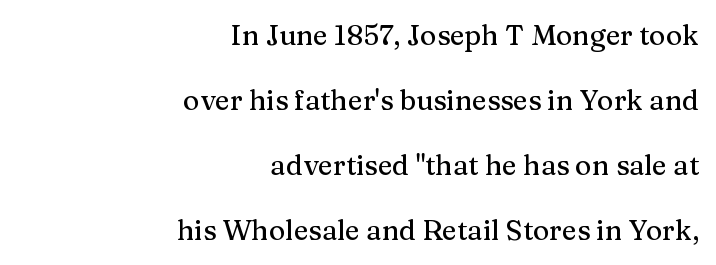
{"serif": "yes", "italic": "no", "width": "normal", "stroke_contrast": "medium", "x_height": "medium", "monospaced": "no", "underline": "no", "align": "right", "line_spacing": "loose", "line_spacing_ratio": 2.32, "letter_spacing": "normal", "letter_spacing_em": 0.0, "glyph_px": 28}
